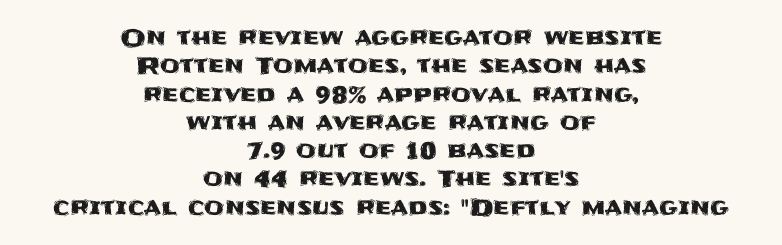
The lines are quadded center. Tall strokes in this sample are plumb rather than angled. You could call the tracking neutral — neither tight nor loose. The words here are not underlined.
